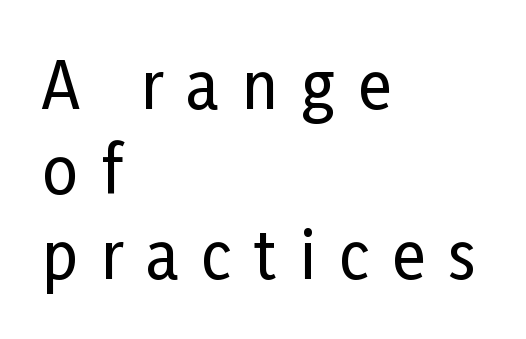
Underline: absent. The lines are quadded left. Think of a printed novel: that variable character pitch is what you see here. Vertical strokes here are truly vertical. Look at the tracking — it's clearly loosened, letters drifting apart.
